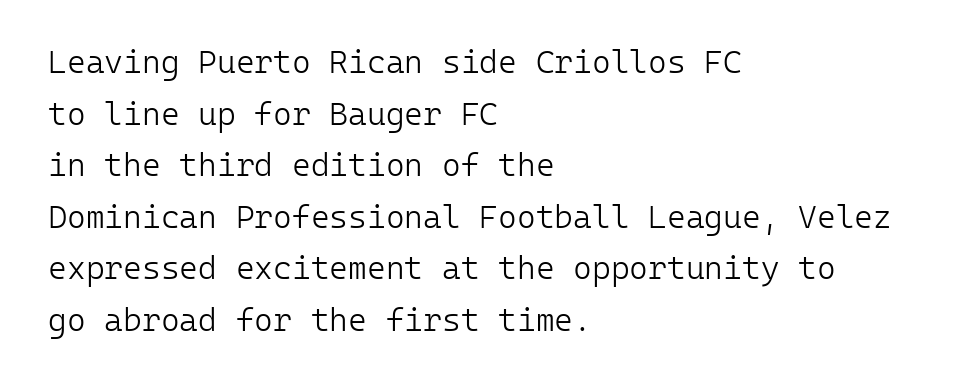
Q: Is the text bold? A: No.
Q: Is the text italic (slanted)? A: No, it is upright.
Q: Is the typeface a serif or a sans-serif typeface? A: Sans-serif.
Q: Is the text underlined? A: No.
Q: How is the paragraph aligned? A: Left-aligned.
Q: Is the spacing between letters normal or unusually wide? A: Normal.
Q: Is the spacing between lines tight, normal or loose? A: Normal.
Q: Width (condensed, normal, or wide)? A: Normal.
Q: Stroke contrast? A: Low.
Q: x-height? A: Medium.
Q: Monospaced? A: Yes.
